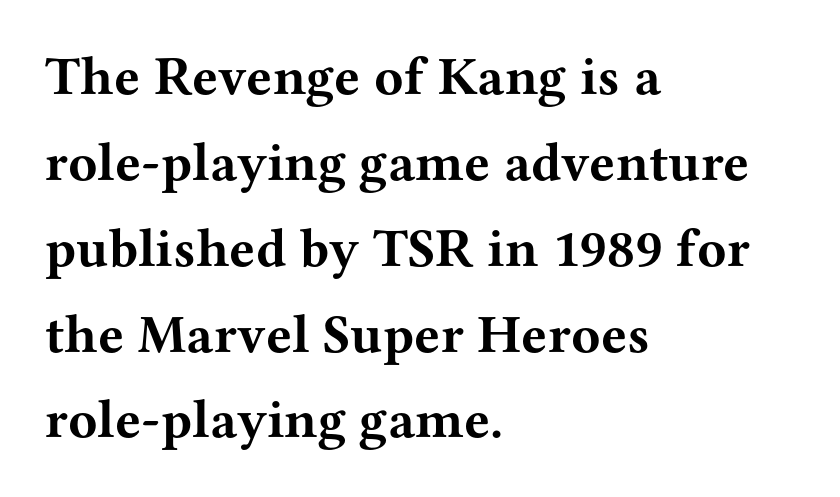
Q: Is the text bold? A: Yes.
Q: Is the text italic (slanted)? A: No, it is upright.
Q: Is the typeface a serif or a sans-serif typeface? A: Serif.
Q: Is the text underlined? A: No.
Q: How is the paragraph aligned? A: Left-aligned.
Q: Is the spacing between letters normal or unusually wide? A: Normal.
Q: Is the spacing between lines tight, normal or loose? A: Normal.
Q: Width (condensed, normal, or wide)? A: Wide.
Q: Stroke contrast? A: Medium.
Q: x-height? A: Medium.
Q: Monospaced? A: No.
